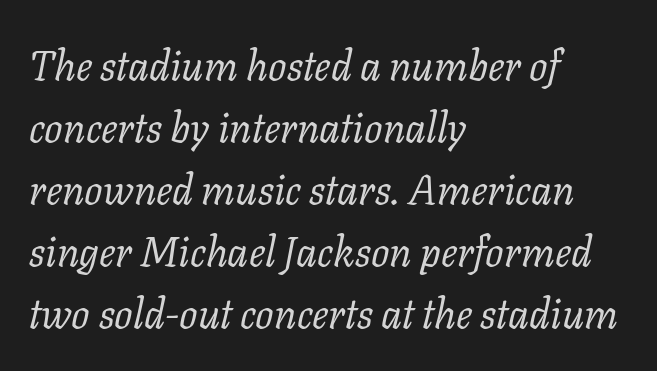
The image shows 41 px regular-weight serif type, italic (leaning right); set left-aligned, normal line spacing (1.51x), normal letter spacing, not underlined; low stroke contrast and a medium x-height.
